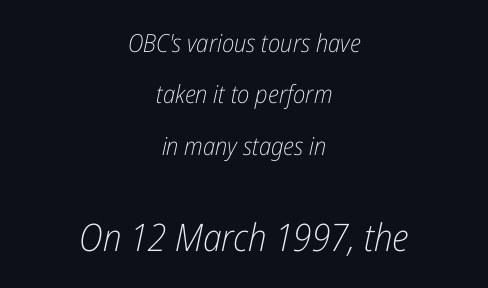
{"italic": "yes", "lean": "right", "slant_degrees": 12, "bold": "no", "weight": "light", "width": "condensed", "stroke_contrast": "low", "x_height": "medium", "monospaced": "no", "underline": "no", "align": "center", "line_spacing": "loose", "line_spacing_ratio": 2.06, "letter_spacing": "normal", "letter_spacing_em": 0.0, "larger_block": "second", "size_ratio": 1.52, "glyph_px": 38}
